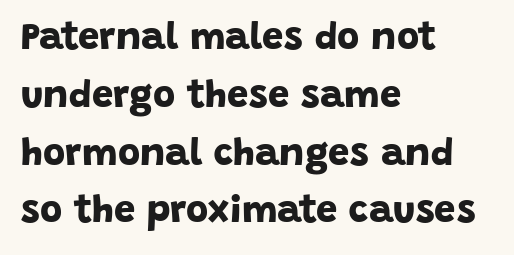
Q: Is the text bold? A: Yes.
Q: Is the typeface a serif or a sans-serif typeface? A: Sans-serif.
Q: Is the text underlined? A: No.
Q: How is the paragraph aligned? A: Left-aligned.
Q: Is the spacing between letters normal or unusually wide? A: Normal.
Q: Is the spacing between lines tight, normal or loose? A: Normal.
Q: Width (condensed, normal, or wide)? A: Normal.
Q: Stroke contrast? A: Low.
Q: x-height? A: Large.
Q: Monospaced? A: No.
